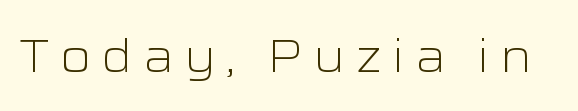
{"serif": "no", "italic": "no", "bold": "no", "weight": "light", "width": "wide", "stroke_contrast": "low", "x_height": "medium", "monospaced": "no", "underline": "no", "letter_spacing": "wide", "letter_spacing_em": 0.21, "glyph_px": 47}
